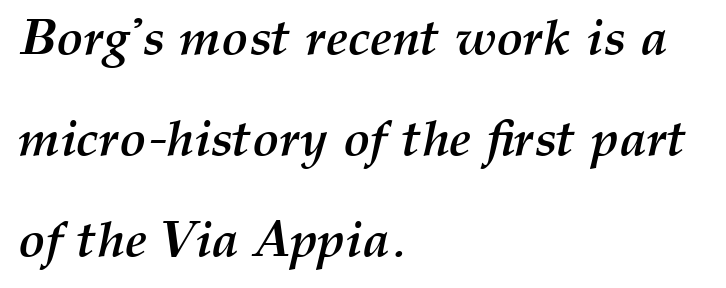
No extra tracking has been applied to these lines. Airy leading. Weight: bold. Layout note: lines flush left.
